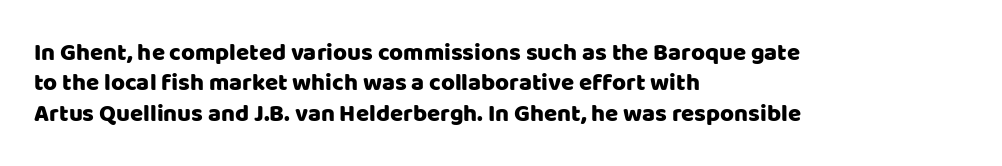
The image shows 24 px text type, upright; set left-aligned, normal line spacing (1.27x), normal letter spacing, not underlined.
